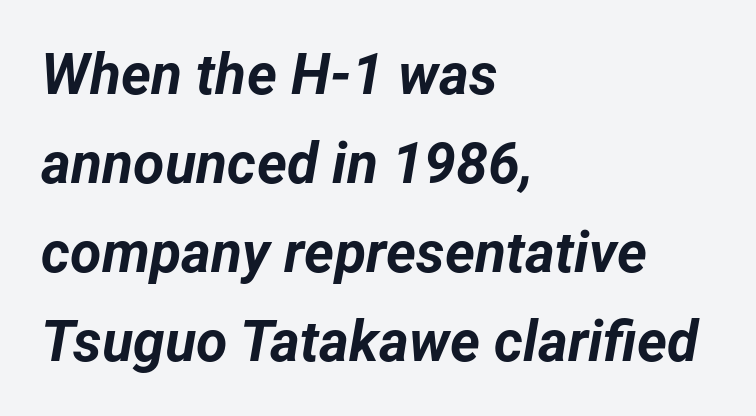
Note the varied advance widths — an 'i' is clearly narrower than an 'm'. Anything drawn beneath the words? Only blank space. Regular leading. Notice how thick the strokes are: this is what a full bold looks like. Is the block centered? No — it sits flush against the left margin.
